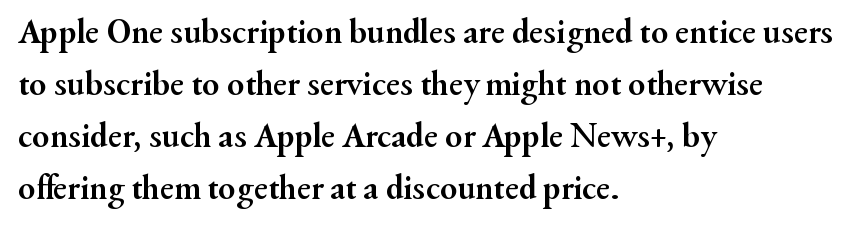
Q: Is the text bold? A: Yes.
Q: Is the text italic (slanted)? A: No, it is upright.
Q: Is the typeface a serif or a sans-serif typeface? A: Serif.
Q: Is the text underlined? A: No.
Q: How is the paragraph aligned? A: Left-aligned.
Q: Is the spacing between letters normal or unusually wide? A: Normal.
Q: Is the spacing between lines tight, normal or loose? A: Normal.
Q: Width (condensed, normal, or wide)? A: Normal.
Q: Stroke contrast? A: Medium.
Q: x-height? A: Small.
Q: Monospaced? A: No.
